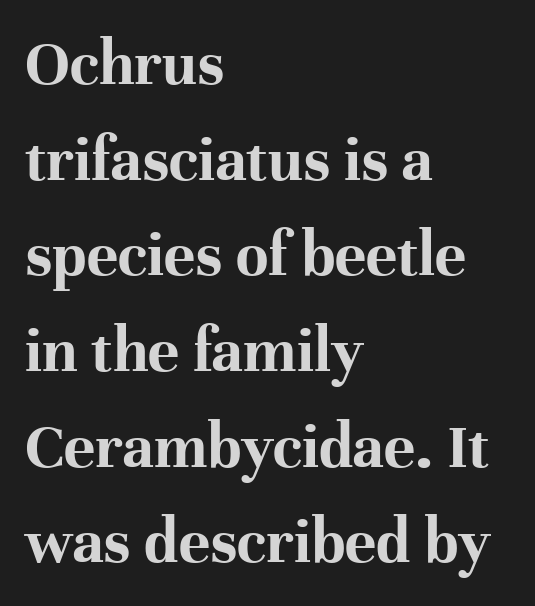
Q: Is the text bold? A: Yes.
Q: Is the text italic (slanted)? A: No, it is upright.
Q: Is the typeface a serif or a sans-serif typeface? A: Serif.
Q: Is the text underlined? A: No.
Q: How is the paragraph aligned? A: Left-aligned.
Q: Is the spacing between letters normal or unusually wide? A: Normal.
Q: Is the spacing between lines tight, normal or loose? A: Normal.
Q: Width (condensed, normal, or wide)? A: Normal.
Q: Stroke contrast? A: High.
Q: x-height? A: Medium.
Q: Monospaced? A: No.
